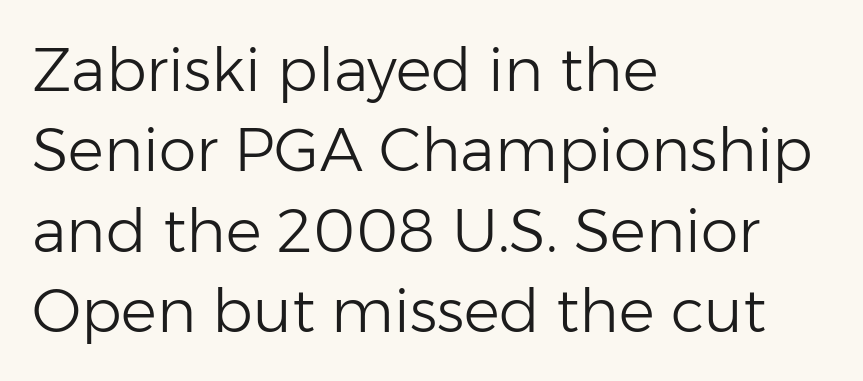
{"serif": "no", "italic": "no", "bold": "no", "weight": "light", "width": "normal", "stroke_contrast": "low", "x_height": "medium", "monospaced": "no", "underline": "no", "align": "left", "line_spacing": "normal", "line_spacing_ratio": 1.34, "letter_spacing": "normal", "letter_spacing_em": 0.0, "glyph_px": 60}
